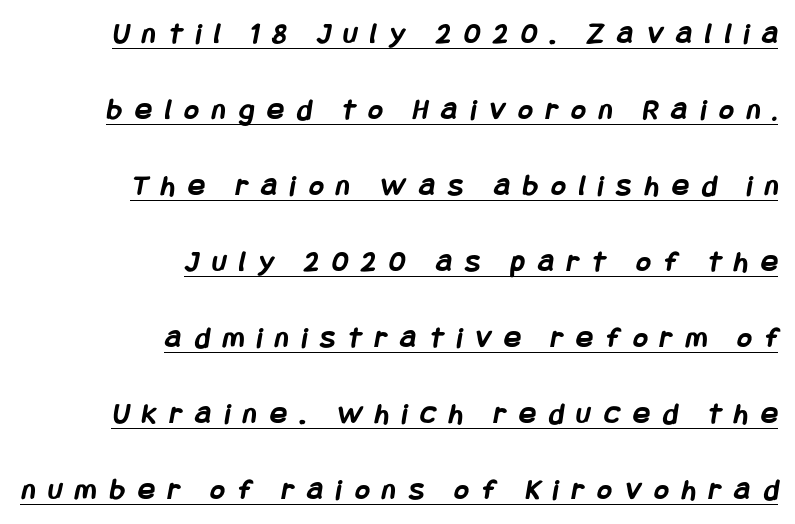
The image shows 31 px semibold, condensed sans-serif type; set right-aligned, loose line spacing (2.45x), unusually wide letter spacing (+0.43 em), underlined; low stroke contrast and a large x-height.
